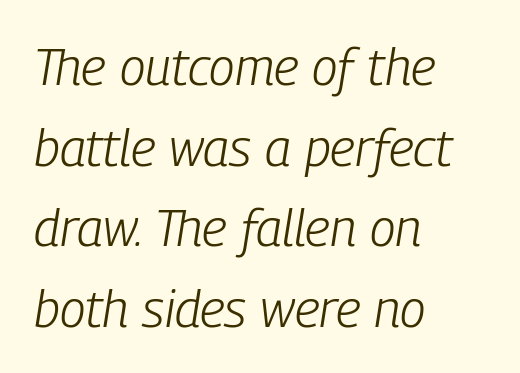
The gaps between neighbouring characters are ordinary and unremarkable. The characters are drawn with everyday or finer stroke widths. Each letter keeps its own natural width here, so spacing adapts to shape. Line spacing here is normal.
